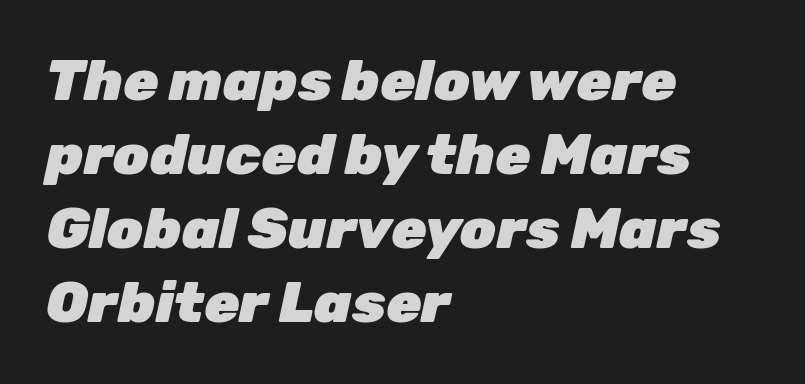
Q: Is the text bold? A: Yes.
Q: Is the text italic (slanted)? A: Yes, it leans right by about 12 degrees.
Q: Is the text underlined? A: No.
Q: How is the paragraph aligned? A: Left-aligned.
Q: Is the spacing between letters normal or unusually wide? A: Normal.
Q: Is the spacing between lines tight, normal or loose? A: Normal.
Q: Width (condensed, normal, or wide)? A: Normal.
Q: Stroke contrast? A: Low.
Q: x-height? A: Medium.
Q: Monospaced? A: No.
